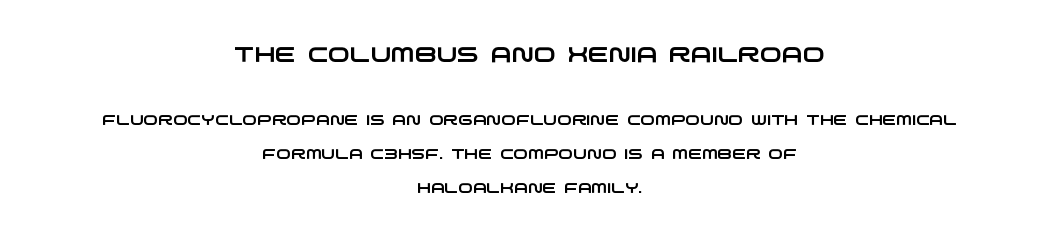
{"underline": "no", "align": "center", "line_spacing": "loose", "line_spacing_ratio": 2.44, "letter_spacing": "normal", "letter_spacing_em": 0.0, "larger_block": "first", "size_ratio": 1.5, "glyph_px": 21}
